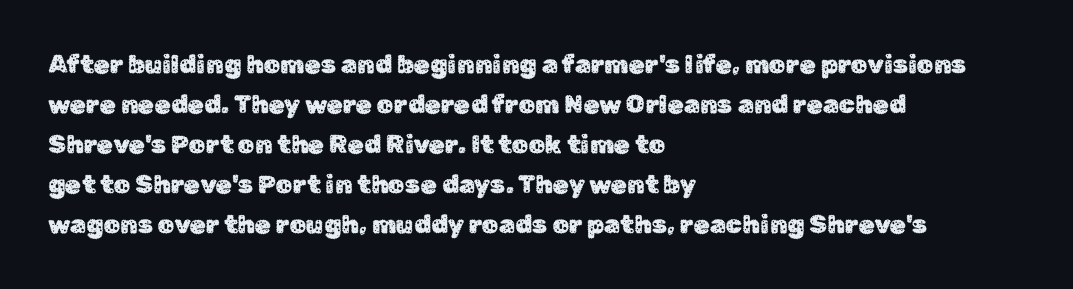
Descender tails drop into unmarked territory. Each word holds together tightly as a unit, with standard inter-letter gaps. Style check: upright. A student would call this left alignment; a typographer would say flush left, rag right. If you measured baseline to baseline, you'd find a middling distance.
